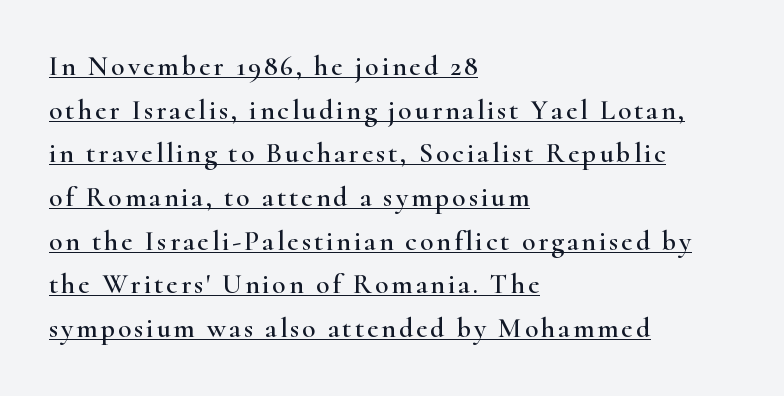
The image shows 28 px wide serif type, upright; set left-aligned, normal line spacing (1.56x), underlined; high stroke contrast and a small x-height.
